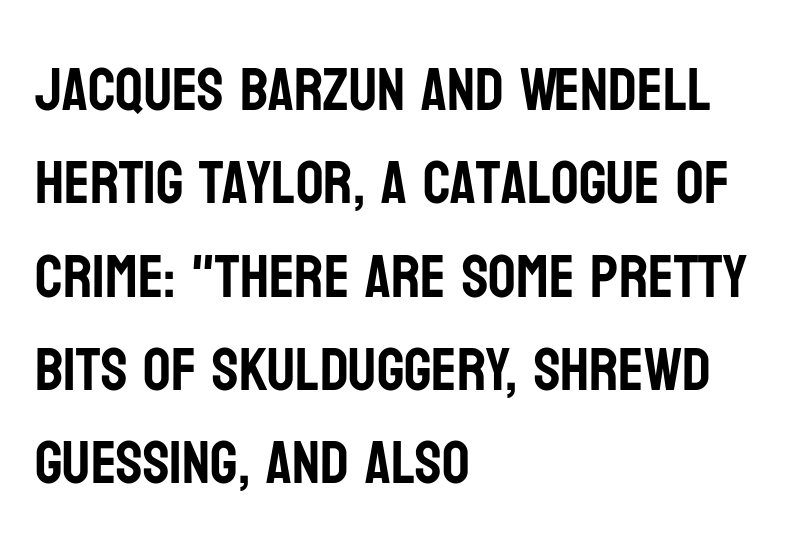
Q: Is the text italic (slanted)? A: No, it is upright.
Q: Is the typeface a serif or a sans-serif typeface? A: Sans-serif.
Q: Is the text underlined? A: No.
Q: How is the paragraph aligned? A: Left-aligned.
Q: Is the spacing between letters normal or unusually wide? A: Normal.
Q: Is the spacing between lines tight, normal or loose? A: Normal.
Q: Width (condensed, normal, or wide)? A: Condensed.
Q: Stroke contrast? A: Low.
Q: x-height? A: Large.
Q: Monospaced? A: No.
